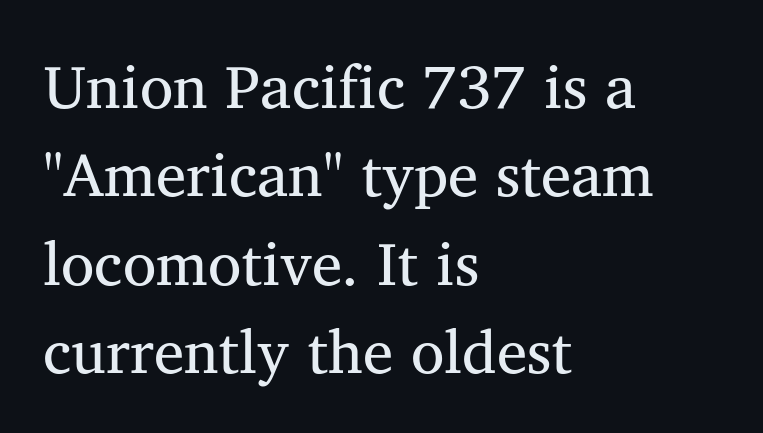
The image shows 61 px regular-weight serif type, upright; set left-aligned, normal line spacing (1.45x), normal letter spacing, not underlined; medium stroke contrast and a medium x-height.
